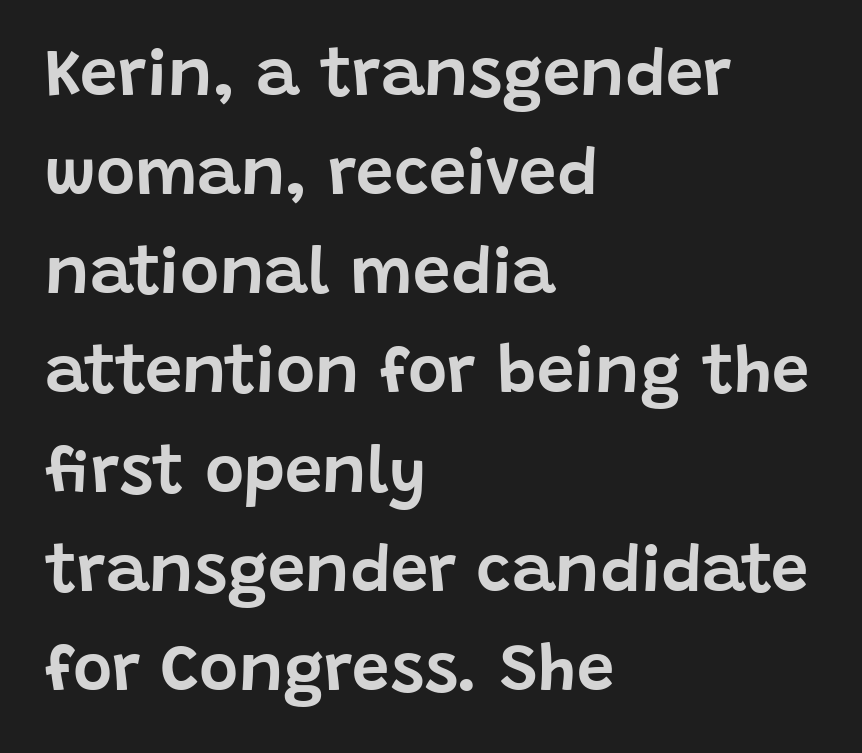
Q: Is the text italic (slanted)? A: No, it is upright.
Q: Is the typeface a serif or a sans-serif typeface? A: Sans-serif.
Q: Is the text underlined? A: No.
Q: How is the paragraph aligned? A: Left-aligned.
Q: Is the spacing between letters normal or unusually wide? A: Normal.
Q: Is the spacing between lines tight, normal or loose? A: Normal.
Q: Width (condensed, normal, or wide)? A: Normal.
Q: Stroke contrast? A: Low.
Q: x-height? A: Large.
Q: Monospaced? A: No.
